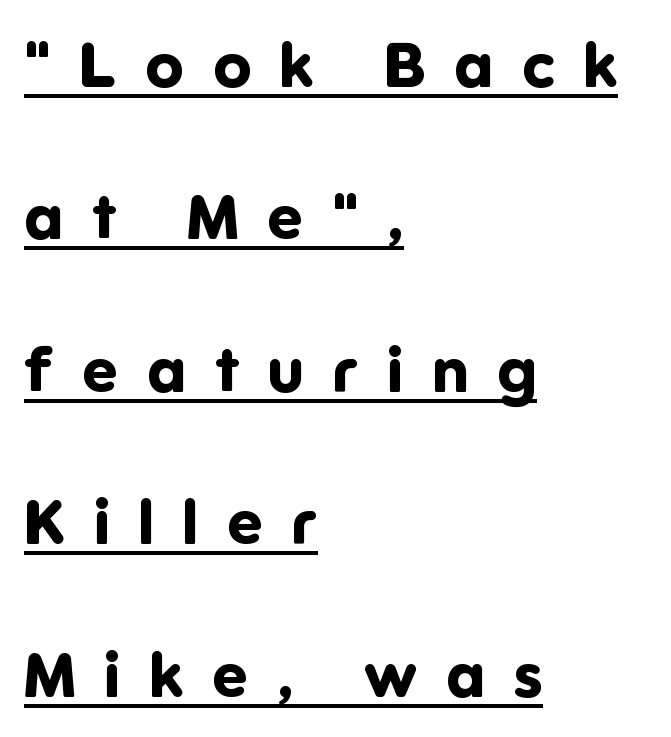
How are the letters spaced? Widely, with obvious added tracking. This is the regular roman posture of the typeface. The passage shown is typed in a proportional face where columns would drift. Examine the stroke ends and you'll find no serifs. On the weight axis this lands at bold, roughly 700. Where is the straight margin? On the left.
